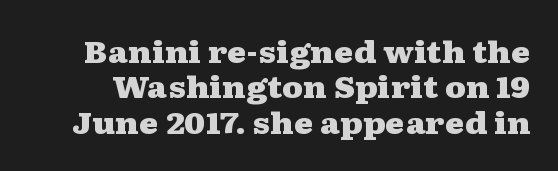
The image shows 30 px heavy, wide serif type, upright; set line spacing 1.18x, normal letter spacing, not underlined; medium stroke contrast and a medium x-height.
